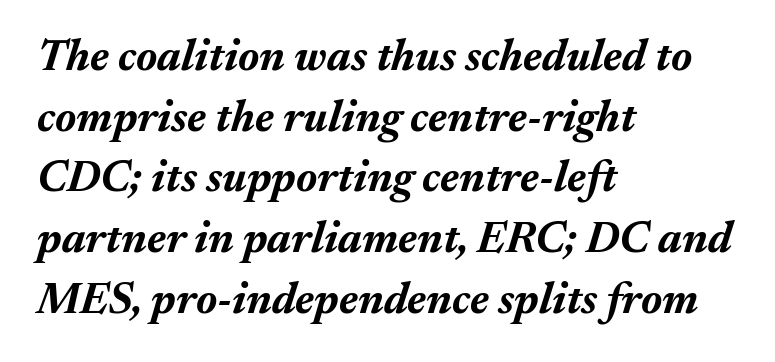
The space beneath each line is pristine and unruled. Here the designer chose a conventional face with non-uniform glyph widths. Every row of glyphs begins at an identical x-position on the left. The font is running at its bold setting. Posture: slanted. Look at the tracking — it's just the regular setting, nothing added.
